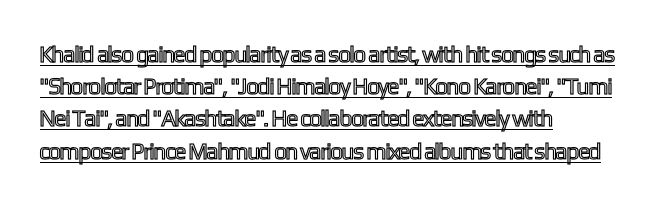
Q: Is the text italic (slanted)? A: No, it is upright.
Q: Is the text underlined? A: Yes.
Q: How is the paragraph aligned? A: Left-aligned.
Q: Is the spacing between letters normal or unusually wide? A: Normal.
Q: Is the spacing between lines tight, normal or loose? A: Normal.
